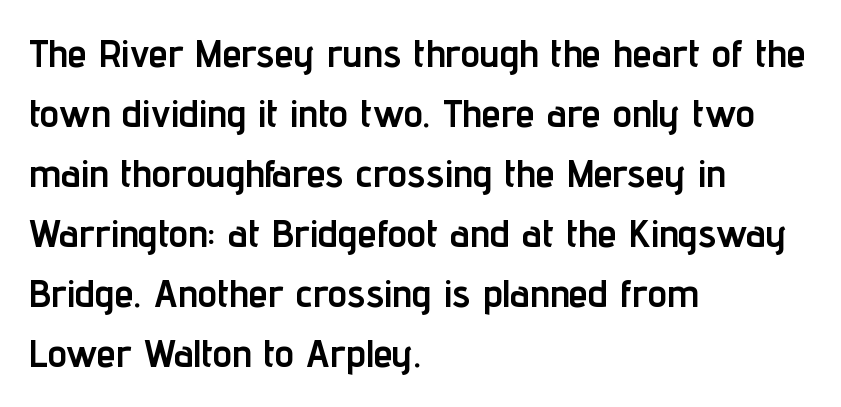
Q: Is the text bold? A: Yes.
Q: Is the text italic (slanted)? A: No, it is upright.
Q: Is the typeface a serif or a sans-serif typeface? A: Sans-serif.
Q: Is the text underlined? A: No.
Q: How is the paragraph aligned? A: Left-aligned.
Q: Is the spacing between letters normal or unusually wide? A: Normal.
Q: Is the spacing between lines tight, normal or loose? A: Normal.
Q: Width (condensed, normal, or wide)? A: Condensed.
Q: Stroke contrast? A: Low.
Q: x-height? A: Medium.
Q: Monospaced? A: No.
